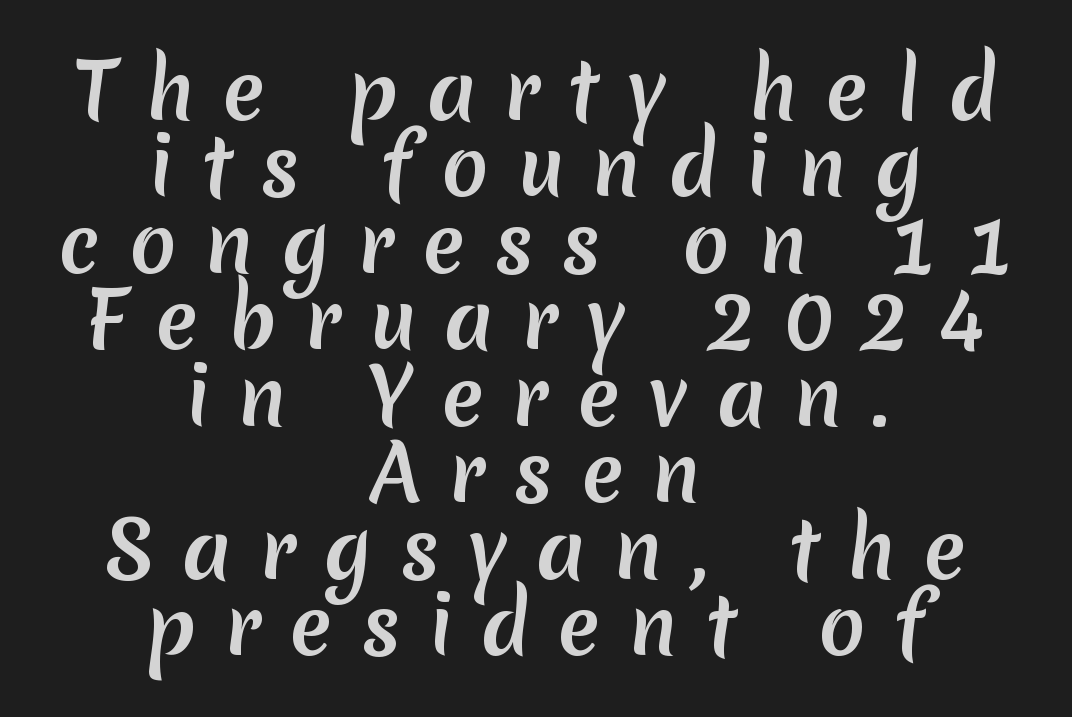
Q: Is the typeface a serif or a sans-serif typeface? A: Sans-serif.
Q: Is the text underlined? A: No.
Q: How is the paragraph aligned? A: Centered.
Q: Is the spacing between letters normal or unusually wide? A: Unusually wide.
Q: Is the spacing between lines tight, normal or loose? A: Tight.
Q: Width (condensed, normal, or wide)? A: Normal.
Q: Stroke contrast? A: Medium.
Q: x-height? A: Medium.
Q: Monospaced? A: No.
